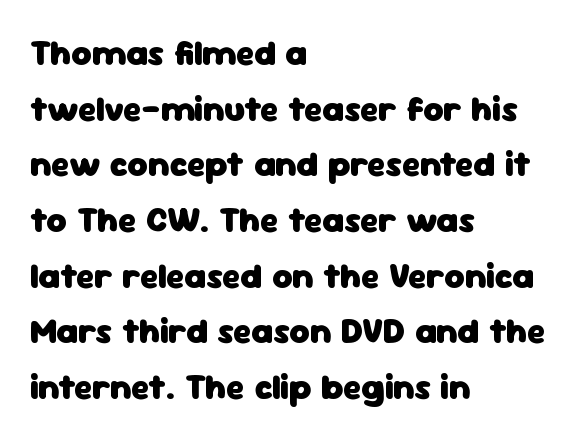
Q: Is the text bold? A: Yes.
Q: Is the text italic (slanted)? A: No, it is upright.
Q: Is the typeface a serif or a sans-serif typeface? A: Sans-serif.
Q: Is the text underlined? A: No.
Q: How is the paragraph aligned? A: Left-aligned.
Q: Is the spacing between letters normal or unusually wide? A: Normal.
Q: Is the spacing between lines tight, normal or loose? A: Normal.
Q: Width (condensed, normal, or wide)? A: Normal.
Q: Stroke contrast? A: Low.
Q: x-height? A: Medium.
Q: Monospaced? A: No.
